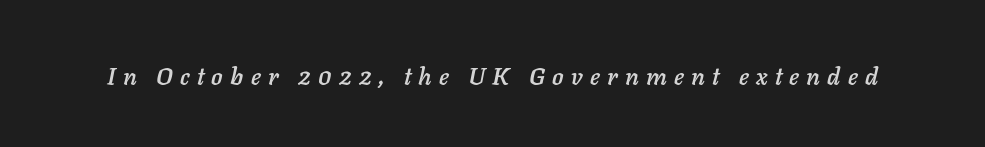
Q: Is the text italic (slanted)? A: Yes, it leans right by about 11 degrees.
Q: Is the text underlined? A: No.
Q: Is the spacing between letters normal or unusually wide? A: Unusually wide.
